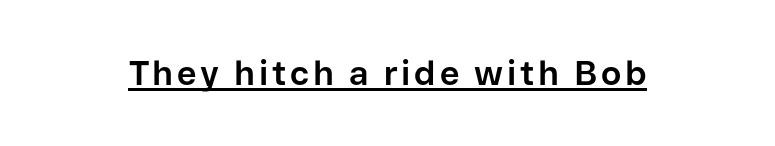
The image shows 34 px bold sans-serif type, upright; set underlined; low stroke contrast and a medium x-height.
